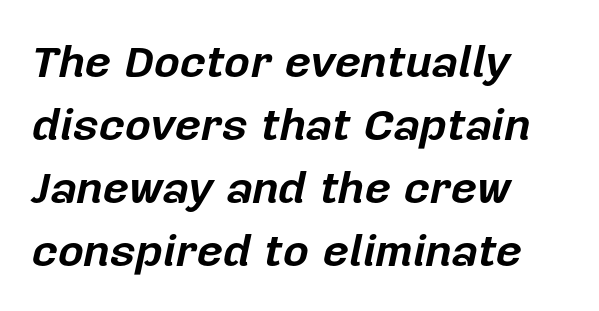
In terms of leading, this rendering sits right in the middle. This sample has the flowing, uneven cadence of proportional lettering. Left-aligned paragraph, ragged on the right. The baseline area is clear. Plenty of ink on the page — the face is bold. The letters sit at their default tracking, neither squeezed nor spread.
